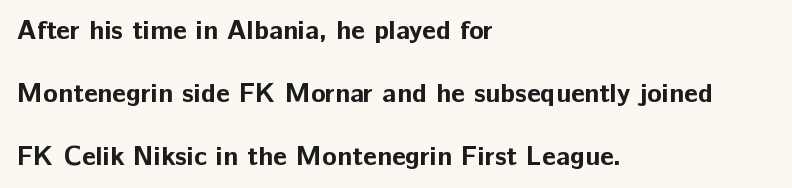
The image shows 27 px bold type, upright; set left-aligned, loose line spacing (2.33x), normal letter spacing, not underlined.
